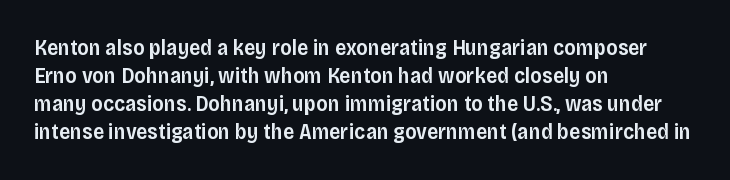
{"italic": "no", "bold": "semi", "underline": "no", "align": "left", "line_spacing": "normal", "line_spacing_ratio": 1.28, "letter_spacing": "normal", "letter_spacing_em": 0.0, "glyph_px": 22}
